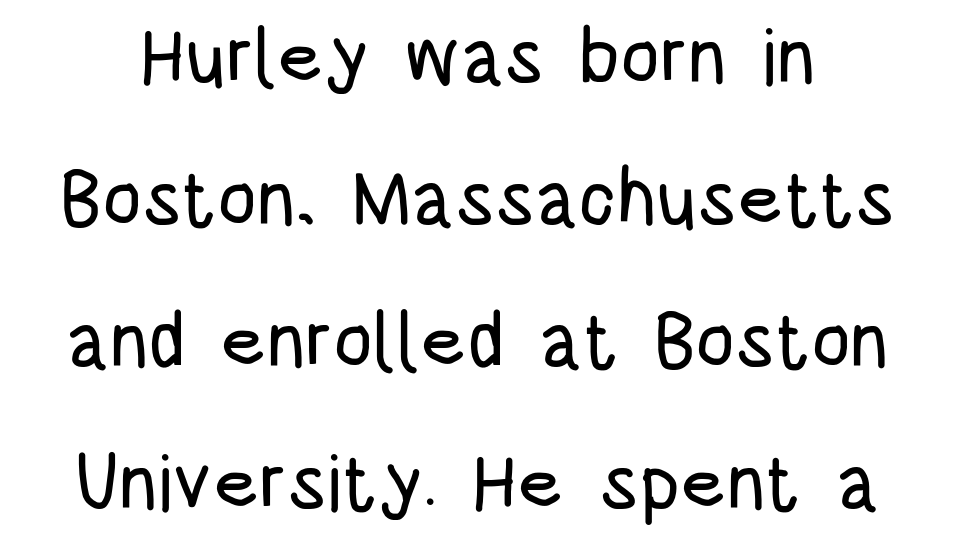
You can tell from the bare stems that sans-serif type was used. Honestly, there is no underline to notice here at all. Do the characters align in a grid? No, the font is proportional. Glyph-to-glyph distance matches everyday printed text. It's the straight-up-and-down kind of type.
